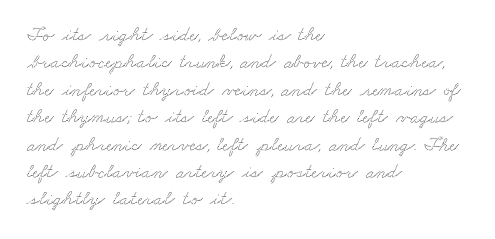
Q: Is the text underlined? A: No.
Q: How is the paragraph aligned? A: Left-aligned.
Q: Is the spacing between letters normal or unusually wide? A: Normal.
Q: Is the spacing between lines tight, normal or loose? A: Normal.
